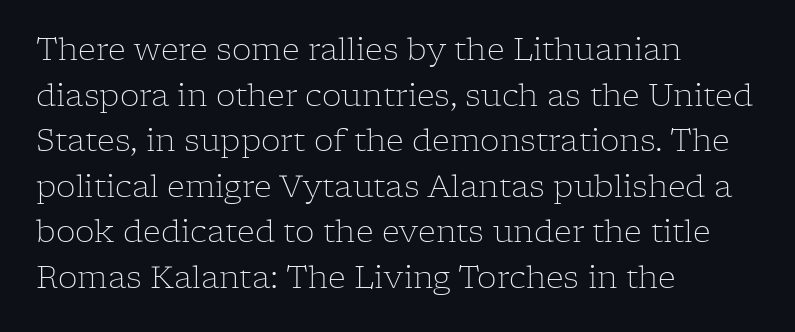
This sample uses plain, unmodified letter spacing. Classification — serif. Whoever set this chose a conventional vertical rhythm. Note the varied advance widths — an 'i' is clearly narrower than an 'm'. The letters look calm and open, with moderate or lighter stems.
